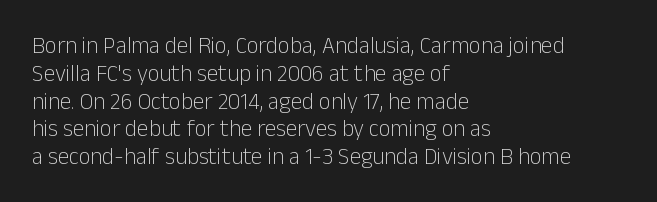
Q: Is the text bold? A: No.
Q: Is the text italic (slanted)? A: No, it is upright.
Q: Is the text underlined? A: No.
Q: How is the paragraph aligned? A: Left-aligned.
Q: Is the spacing between letters normal or unusually wide? A: Normal.
